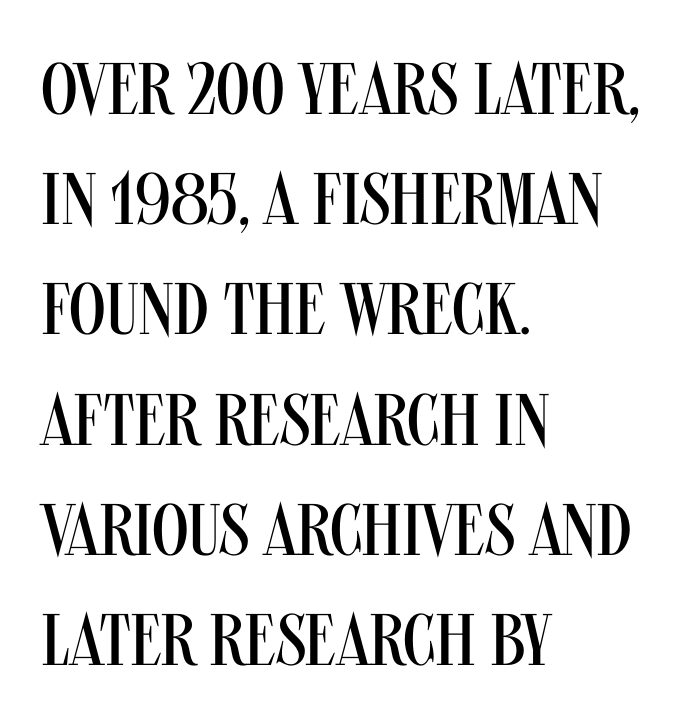
{"serif": "no", "italic": "no", "bold": "no", "weight": "regular", "width": "condensed", "stroke_contrast": "medium", "x_height": "large", "monospaced": "no", "underline": "no", "align": "left", "line_spacing": "normal", "line_spacing_ratio": 1.51, "letter_spacing": "normal", "letter_spacing_em": 0.0, "glyph_px": 73}
